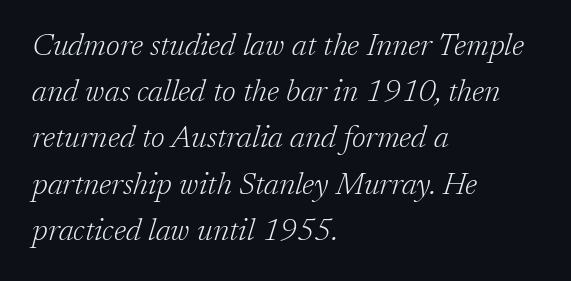
Heaviness? Minimal to ordinary, like unemphasized prose. These lines stack with their left ends in a neat column. What stands out about the letter spacing? Nothing — it is the standard amount. Think of a printed novel: that variable character pitch is what you see here. The passage shown leans; its letterforms are oblique.
